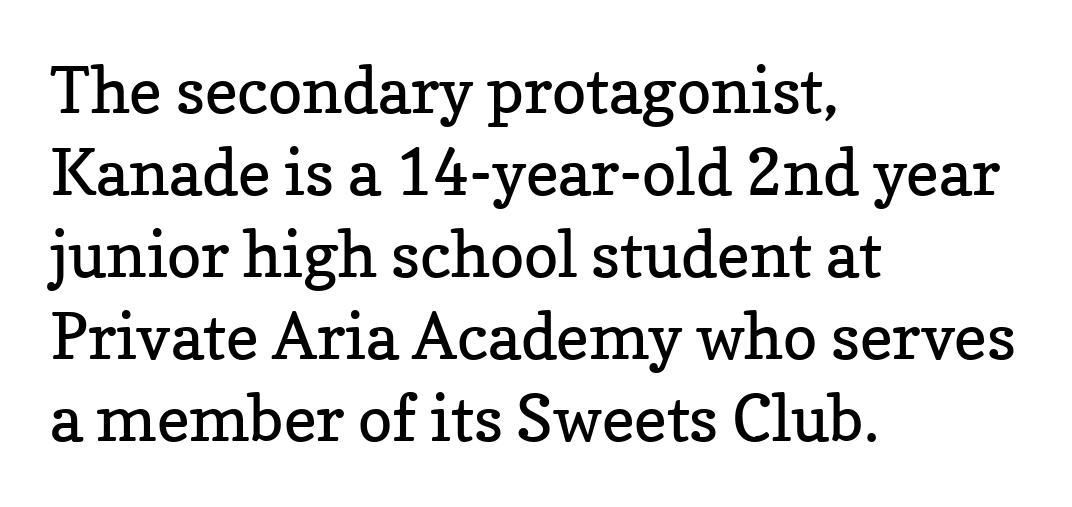
{"serif": "yes", "italic": "no", "bold": "no", "weight": "regular", "width": "normal", "stroke_contrast": "low", "x_height": "medium", "monospaced": "no", "underline": "no", "align": "left", "line_spacing": "normal", "line_spacing_ratio": 1.28, "letter_spacing": "normal", "letter_spacing_em": 0.0, "glyph_px": 64}
